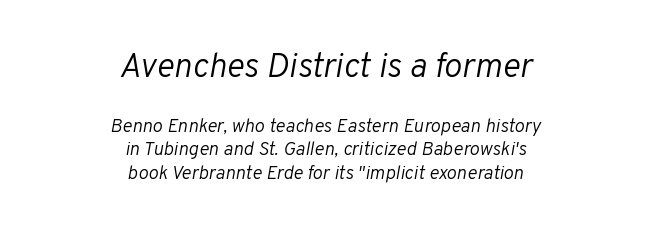
Q: Is the text bold? A: No.
Q: Is the text italic (slanted)? A: Yes, it leans right by about 10 degrees.
Q: Is the text underlined? A: No.
Q: How is the paragraph aligned? A: Centered.
Q: Is the spacing between letters normal or unusually wide? A: Normal.
Q: Which block of text is set in a larger size, the first (top) or the second (bottom)? A: The first (top) one.
Q: Width (condensed, normal, or wide)? A: Normal.
Q: Stroke contrast? A: Low.
Q: x-height? A: Medium.
Q: Monospaced? A: No.
